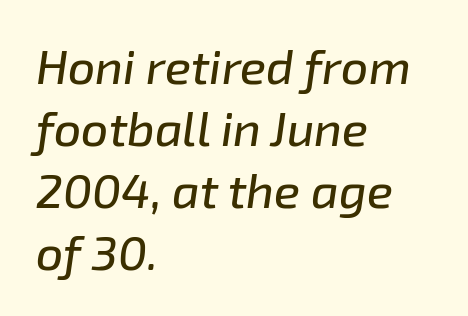
{"italic": "yes", "lean": "right", "slant_degrees": 8, "width": "normal", "stroke_contrast": "low", "x_height": "medium", "monospaced": "no", "underline": "no", "align": "left", "line_spacing": "normal", "line_spacing_ratio": 1.29, "letter_spacing": "normal", "letter_spacing_em": 0.0, "glyph_px": 48}
